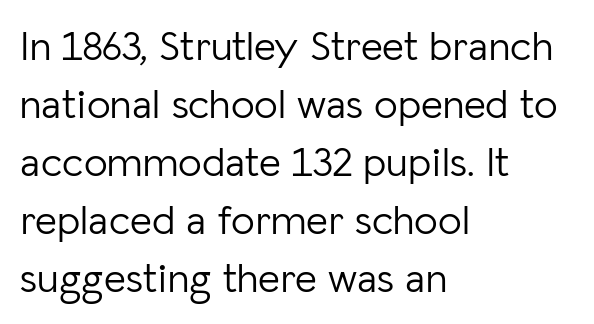
{"serif": "no", "italic": "no", "bold": "no", "weight": "light", "width": "normal", "stroke_contrast": "low", "x_height": "medium", "monospaced": "no", "underline": "no", "align": "left", "line_spacing": "normal", "line_spacing_ratio": 1.38, "letter_spacing": "normal", "letter_spacing_em": 0.0, "glyph_px": 42}
